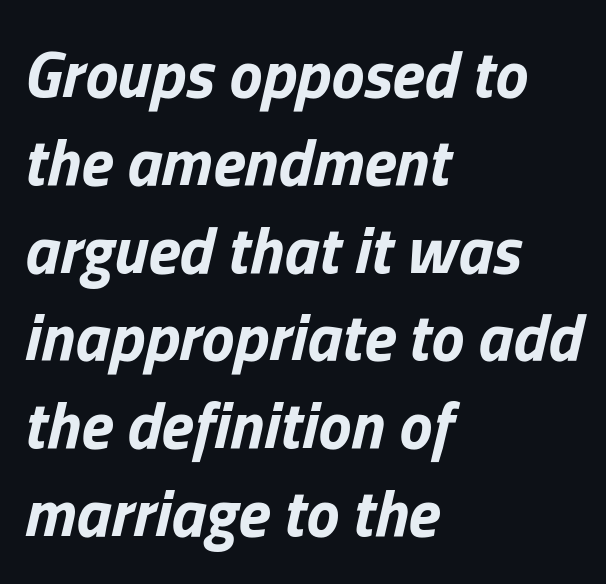
Q: Is the text bold? A: Yes.
Q: Is the text italic (slanted)? A: Yes, it leans right by about 13 degrees.
Q: Is the text underlined? A: No.
Q: How is the paragraph aligned? A: Left-aligned.
Q: Is the spacing between letters normal or unusually wide? A: Normal.
Q: Is the spacing between lines tight, normal or loose? A: Normal.
Q: Width (condensed, normal, or wide)? A: Normal.
Q: Stroke contrast? A: Low.
Q: x-height? A: Medium.
Q: Monospaced? A: No.
